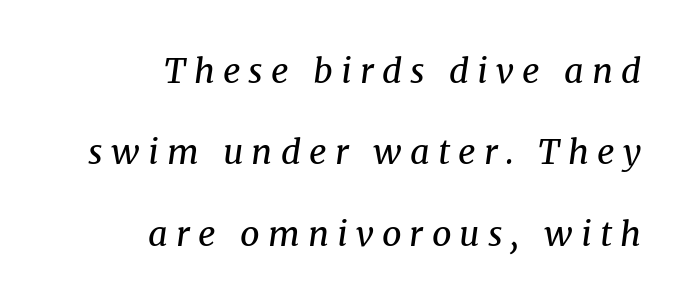
Does the lettering tilt? It does — this is italic. Is the type heavy? It reads as light-to-regular instead. Words float on clear page, feet unadorned. Proportional: the letters do not fall into vertical columns.
